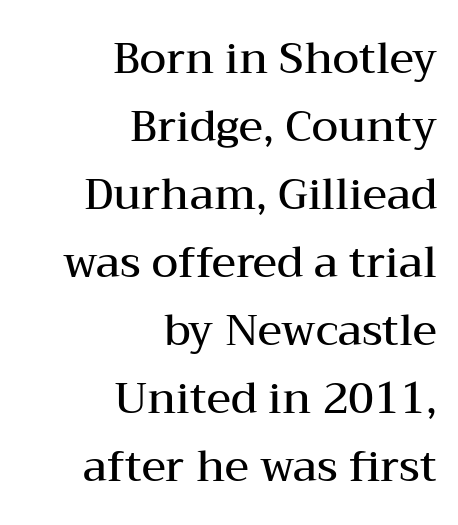
The image shows 43 px semibold, wide serif type, upright; set right-aligned, normal line spacing (1.58x), normal letter spacing, not underlined; medium stroke contrast and a medium x-height.
